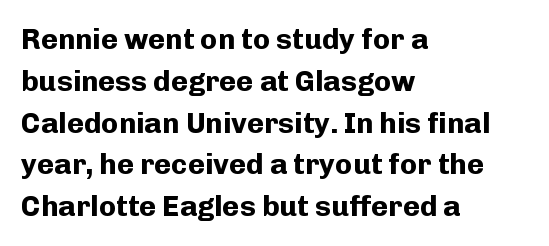
{"serif": "no", "italic": "no", "bold": "yes", "weight": "bold", "width": "normal", "stroke_contrast": "low", "x_height": "medium", "monospaced": "no", "underline": "no", "align": "left", "line_spacing": "normal", "line_spacing_ratio": 1.44, "letter_spacing": "normal", "letter_spacing_em": 0.0, "glyph_px": 29}
